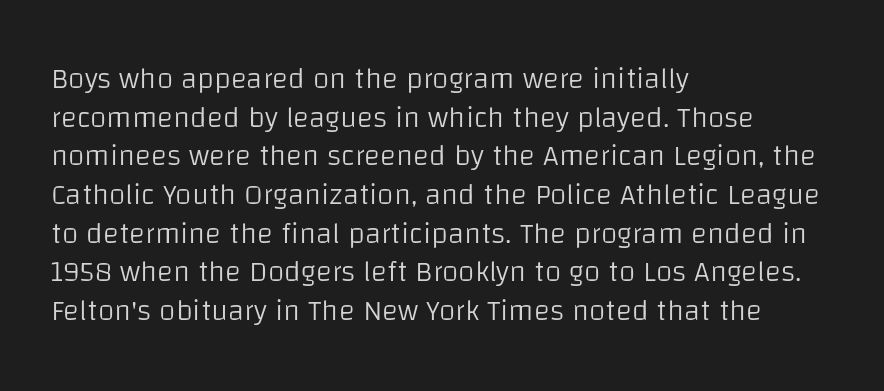
The space beneath each line is pristine and unruled. These lines sit exactly where default settings would place them. Notice how the passage keeps a crisp vertical edge on the left only. Check where the strokes stop: nothing finishes them off — pure sans. Unbolded letterforms with no extra heft. Characters remain perfectly vertical along every line.
